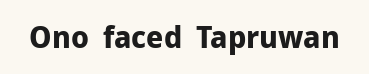
The image shows 31 px bold sans-serif type, upright; set normal letter spacing, not underlined; low stroke contrast and a medium x-height.
